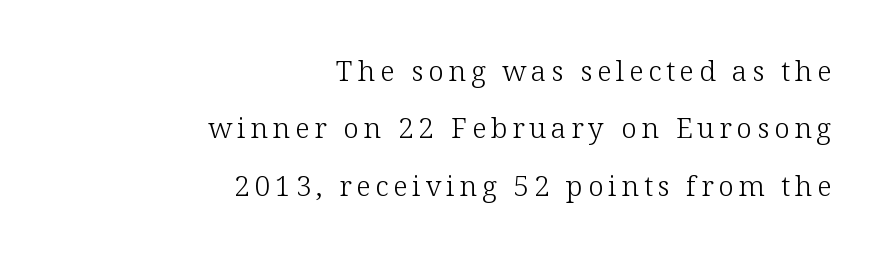
The font sits on the lighter half of the weight spectrum, regular included. Visually the block forms a straight wall on the right and a jagged coastline on the left. Is this a fixed-width face? No — the glyphs have proportional, varying widths. To sum up the face: it has serifs.
